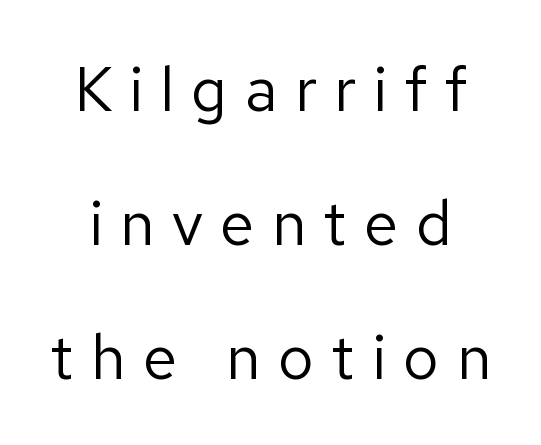
I'd call this a sans setting — the letters go barefoot. The face used here is rendered with a markedly widened letterfit. Posture: upright roman. Character widths vary here, with narrow letters taking less room than wide ones. The lines are spread far apart with generous leading.
